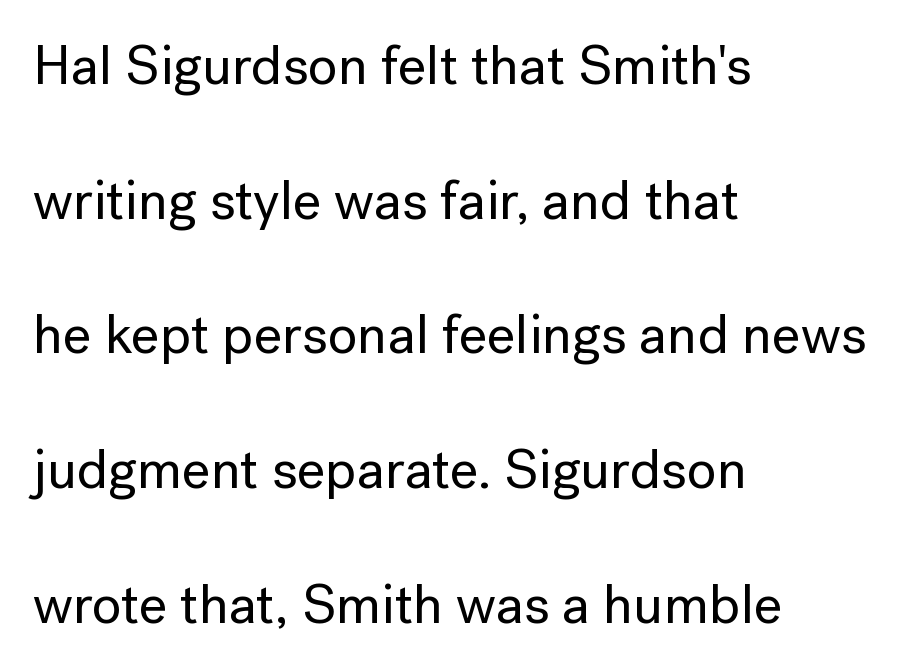
Visually the block forms a straight wall on the left and a jagged coastline on the right. The text was rendered using a sans face with plain stroke endings. Decoration check: the copy has no underline. Nobody touched the tracking dial on this one. The face used here is proportionally spaced, like ordinary book or web type. Interline gaps are noticeably wide in this sample.
